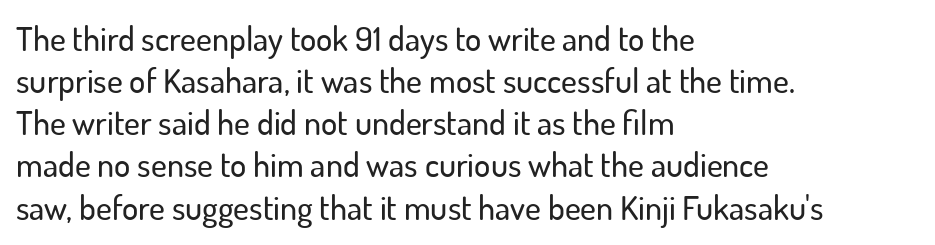
{"serif": "no", "italic": "no", "width": "normal", "stroke_contrast": "low", "x_height": "small", "monospaced": "no", "underline": "no", "align": "left", "line_spacing_ratio": 1.24, "letter_spacing": "normal", "letter_spacing_em": 0.0, "glyph_px": 34}
